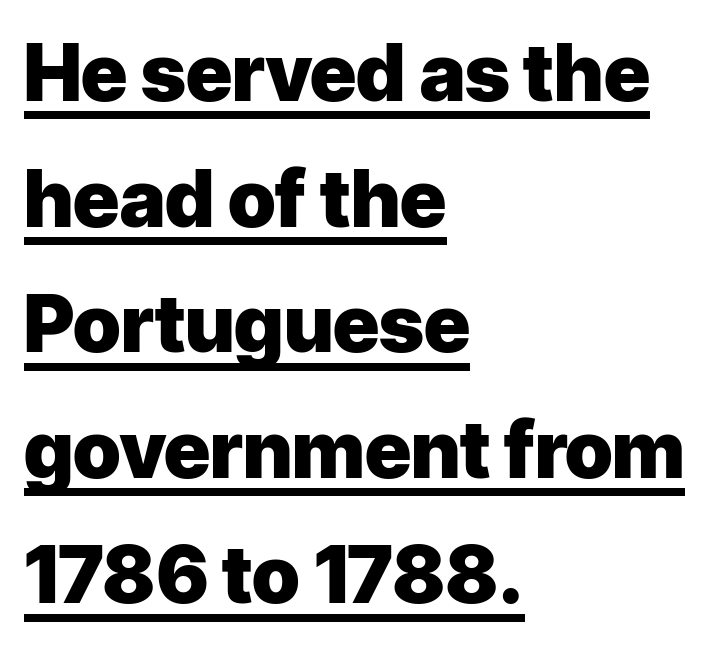
The image shows 79 px heavy sans-serif type, upright; set left-aligned, normal line spacing (1.59x), normal letter spacing, underlined; low stroke contrast and a medium x-height.
